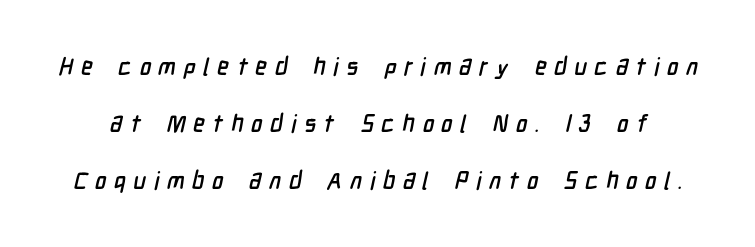
Words float on clear page, feet unadorned. Regarding leading, the lines here are spaced well apart. Does extra space separate the letters? Yes, quite a lot of it.
